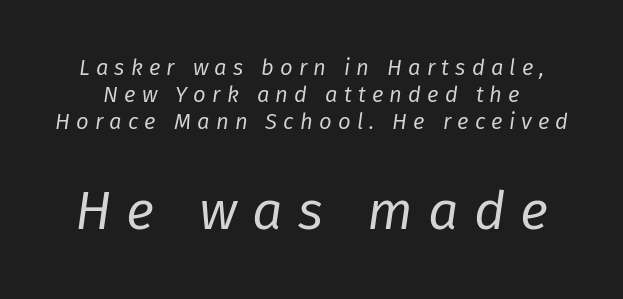
Q: Is the text bold? A: No.
Q: Is the text italic (slanted)? A: Yes, it leans right by about 8 degrees.
Q: Is the text underlined? A: No.
Q: Is the spacing between letters normal or unusually wide? A: Unusually wide.
Q: Which block of text is set in a larger size, the first (top) or the second (bottom)? A: The second (bottom) one.
Q: Width (condensed, normal, or wide)? A: Normal.
Q: Stroke contrast? A: Low.
Q: x-height? A: Medium.
Q: Monospaced? A: No.
